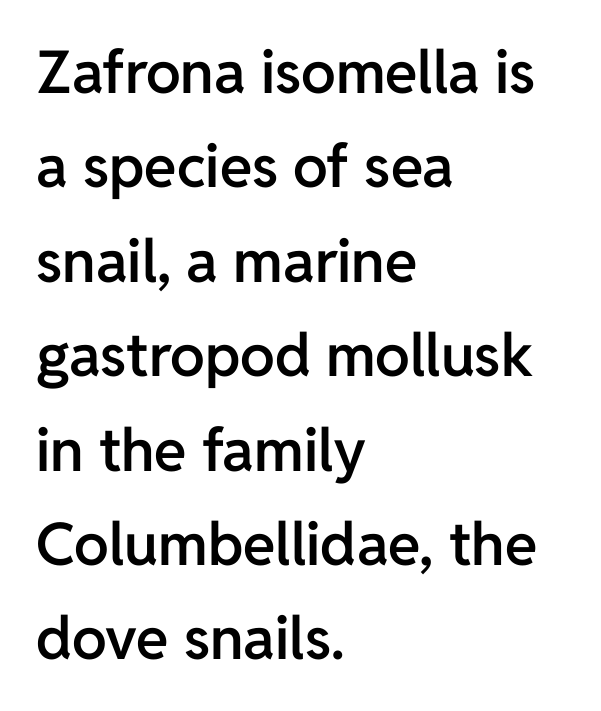
{"serif": "no", "italic": "no", "bold": "semi", "weight": "semibold", "width": "normal", "stroke_contrast": "low", "x_height": "medium", "monospaced": "no", "underline": "no", "align": "left", "line_spacing": "normal", "line_spacing_ratio": 1.6, "letter_spacing": "normal", "letter_spacing_em": 0.0, "glyph_px": 59}
